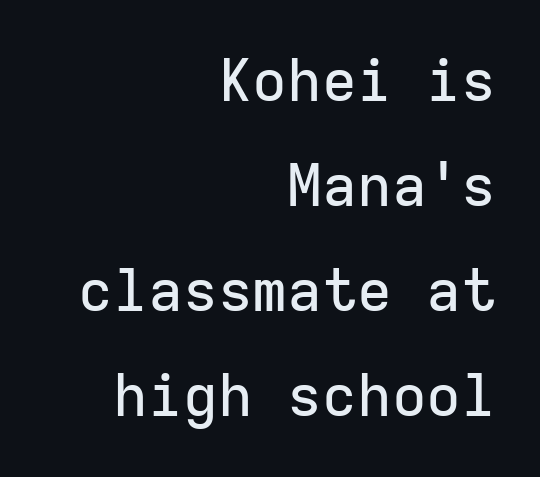
The image shows 58 px sans-serif type, upright, monospaced; set right-aligned, line spacing 1.81x, normal letter spacing, not underlined; low stroke contrast and a medium x-height.
